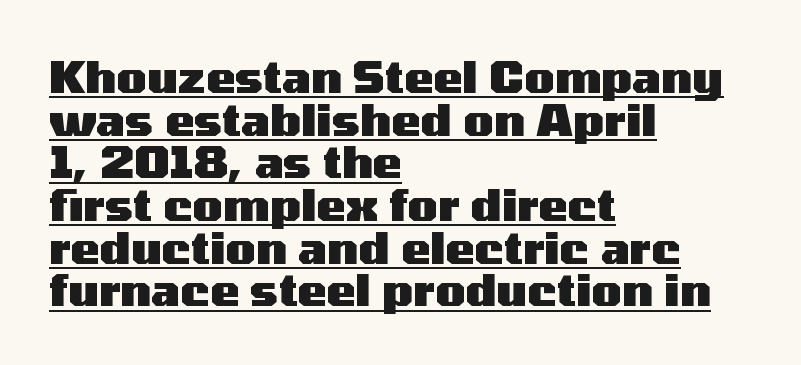
Q: Is the text bold? A: Yes.
Q: Is the text italic (slanted)? A: No, it is upright.
Q: Is the typeface a serif or a sans-serif typeface? A: Sans-serif.
Q: Is the text underlined? A: Yes.
Q: How is the paragraph aligned? A: Left-aligned.
Q: Is the spacing between letters normal or unusually wide? A: Normal.
Q: Is the spacing between lines tight, normal or loose? A: Tight.
Q: Width (condensed, normal, or wide)? A: Wide.
Q: Stroke contrast? A: Medium.
Q: x-height? A: Medium.
Q: Monospaced? A: No.
